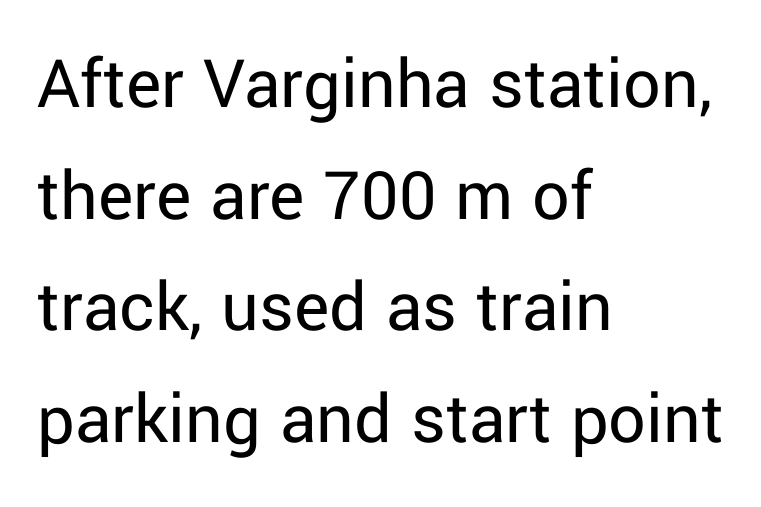
Q: Is the text bold? A: No.
Q: Is the text italic (slanted)? A: No, it is upright.
Q: Is the typeface a serif or a sans-serif typeface? A: Sans-serif.
Q: Is the text underlined? A: No.
Q: How is the paragraph aligned? A: Left-aligned.
Q: Is the spacing between letters normal or unusually wide? A: Normal.
Q: Is the spacing between lines tight, normal or loose? A: Normal.
Q: Width (condensed, normal, or wide)? A: Normal.
Q: Stroke contrast? A: Low.
Q: x-height? A: Medium.
Q: Monospaced? A: No.
